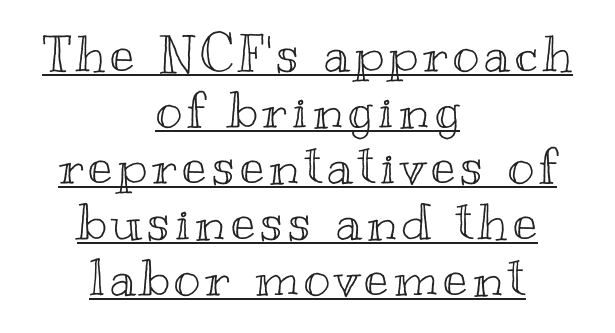
Q: Is the text italic (slanted)? A: No, it is upright.
Q: Is the text underlined? A: Yes.
Q: How is the paragraph aligned? A: Centered.
Q: Is the spacing between lines tight, normal or loose? A: Tight.
Q: Width (condensed, normal, or wide)? A: Wide.
Q: x-height? A: Small.
Q: Monospaced? A: No.
